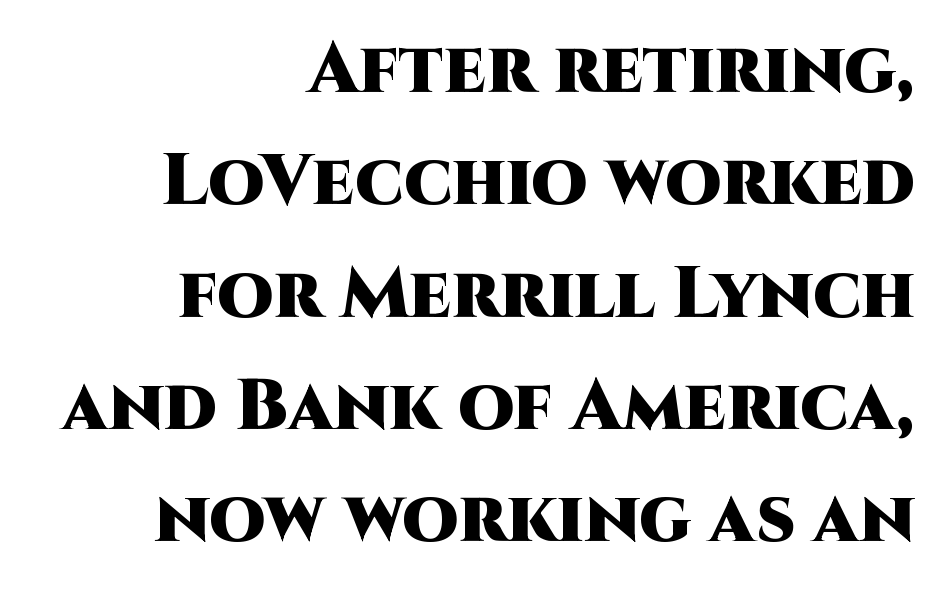
Q: Is the text bold? A: Yes.
Q: Is the text italic (slanted)? A: No, it is upright.
Q: Is the typeface a serif or a sans-serif typeface? A: Sans-serif.
Q: Is the text underlined? A: No.
Q: How is the paragraph aligned? A: Right-aligned.
Q: Is the spacing between letters normal or unusually wide? A: Normal.
Q: Is the spacing between lines tight, normal or loose? A: Normal.
Q: Width (condensed, normal, or wide)? A: Normal.
Q: Stroke contrast? A: High.
Q: x-height? A: Large.
Q: Monospaced? A: No.
